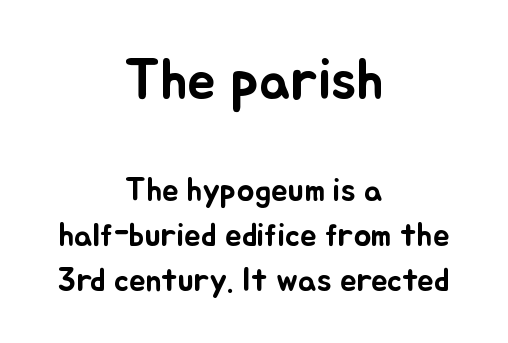
{"italic": "no", "width": "normal", "stroke_contrast": "low", "x_height": "small", "monospaced": "no", "underline": "no", "align": "center", "line_spacing": "normal", "line_spacing_ratio": 1.36, "letter_spacing": "normal", "letter_spacing_em": 0.0, "larger_block": "first", "size_ratio": 1.73, "glyph_px": 57}
